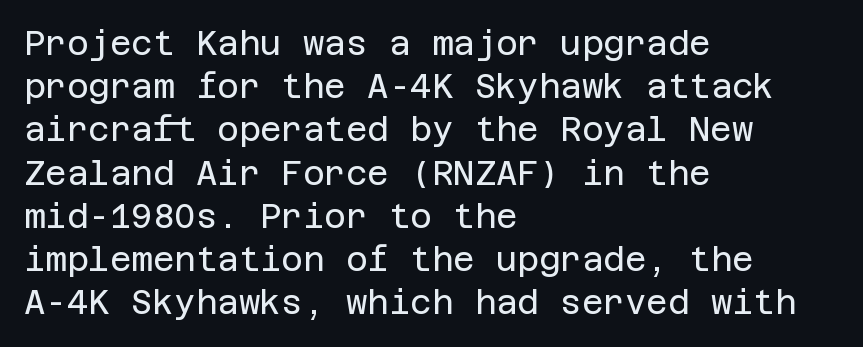
The image shows 33 px regular-weight sans-serif type, upright; set left-aligned, normal line spacing (1.31x), normal letter spacing, not underlined; low stroke contrast and a large x-height.
